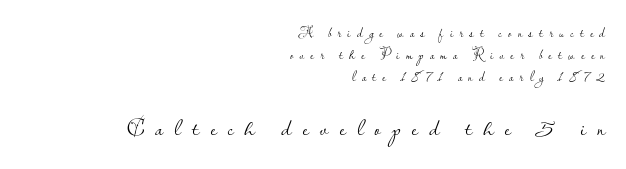
The image shows 25 px text type; set right-aligned, normal line spacing (1.56x), unusually wide letter spacing (+0.44 em), not underlined; the second (bottom) block is 1.79x larger.
